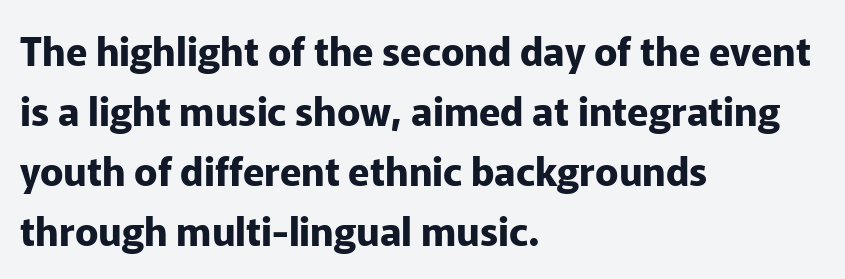
Look at the tracking — it's just the regular setting, nothing added. Classification — sans serif. The space between consecutive lines is moderate. Decoration check: the copy has no underline. Heft: maximum for text — a bold. The typesetter chose a ragged-right arrangement here.
